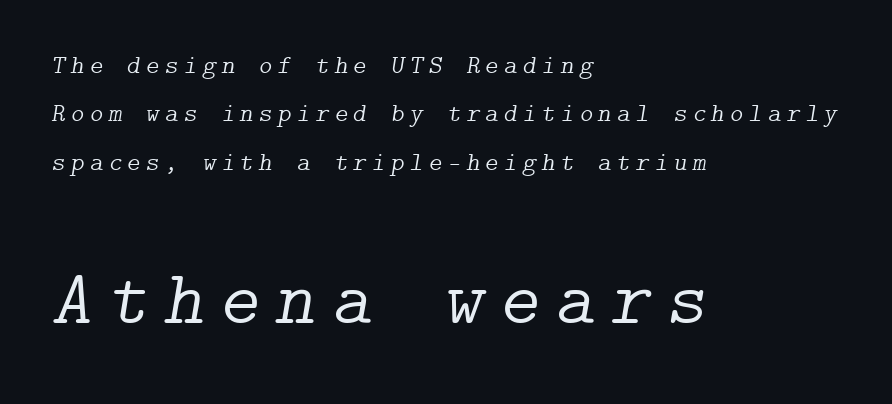
Q: Is the text bold? A: No.
Q: Is the text italic (slanted)? A: Yes, it leans right by about 9 degrees.
Q: Is the typeface a serif or a sans-serif typeface? A: Serif.
Q: Is the text underlined? A: No.
Q: How is the paragraph aligned? A: Left-aligned.
Q: Is the spacing between letters normal or unusually wide? A: Unusually wide.
Q: Which block of text is set in a larger size, the first (top) or the second (bottom)? A: The second (bottom) one.
Q: Width (condensed, normal, or wide)? A: Normal.
Q: Stroke contrast? A: Low.
Q: x-height? A: Medium.
